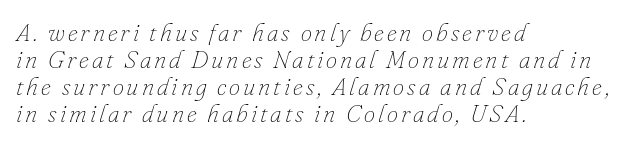
Q: Is the text bold? A: No.
Q: Is the text italic (slanted)? A: Yes, it leans right by about 16 degrees.
Q: Is the text underlined? A: No.
Q: How is the paragraph aligned? A: Left-aligned.
Q: Is the spacing between lines tight, normal or loose? A: Tight.
